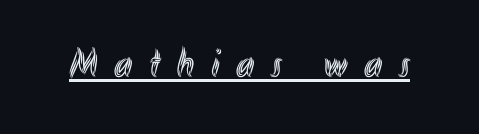
Q: Is the text italic (slanted)? A: Yes.
Q: Is the text underlined? A: Yes.
Q: Is the spacing between letters normal or unusually wide? A: Unusually wide.
Q: Width (condensed, normal, or wide)? A: Condensed.
Q: x-height? A: Small.
Q: Monospaced? A: No.
